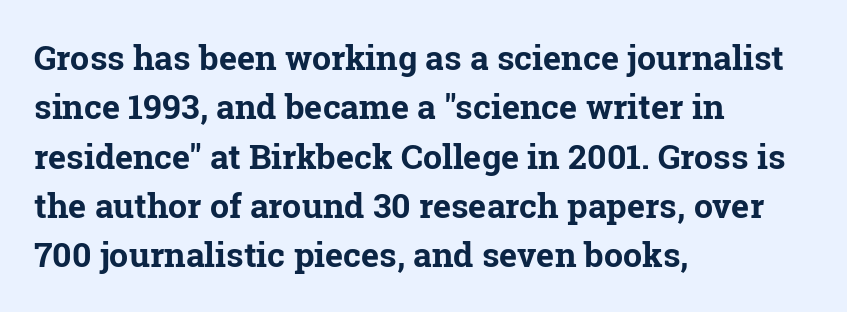
The image shows 34 px bold serif type, upright; set left-aligned, normal line spacing (1.45x), normal letter spacing, not underlined; low stroke contrast and a medium x-height.
